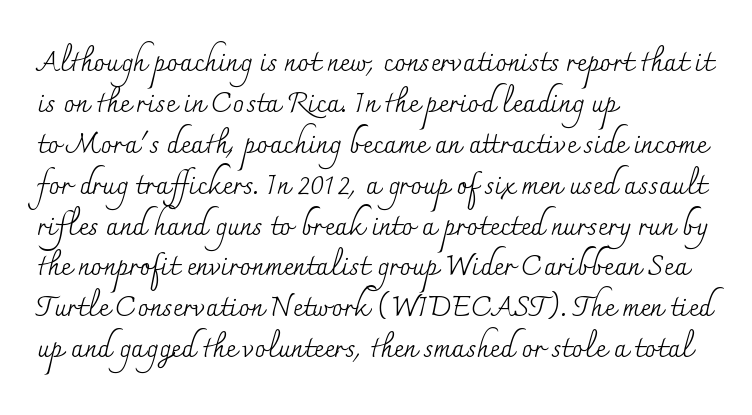
Q: Is the text bold? A: No.
Q: Is the text italic (slanted)? A: Yes.
Q: Is the typeface a serif or a sans-serif typeface? A: Serif.
Q: Is the text underlined? A: No.
Q: How is the paragraph aligned? A: Left-aligned.
Q: Is the spacing between letters normal or unusually wide? A: Normal.
Q: Is the spacing between lines tight, normal or loose? A: Normal.
Q: Width (condensed, normal, or wide)? A: Normal.
Q: Stroke contrast? A: Medium.
Q: x-height? A: Small.
Q: Monospaced? A: No.
